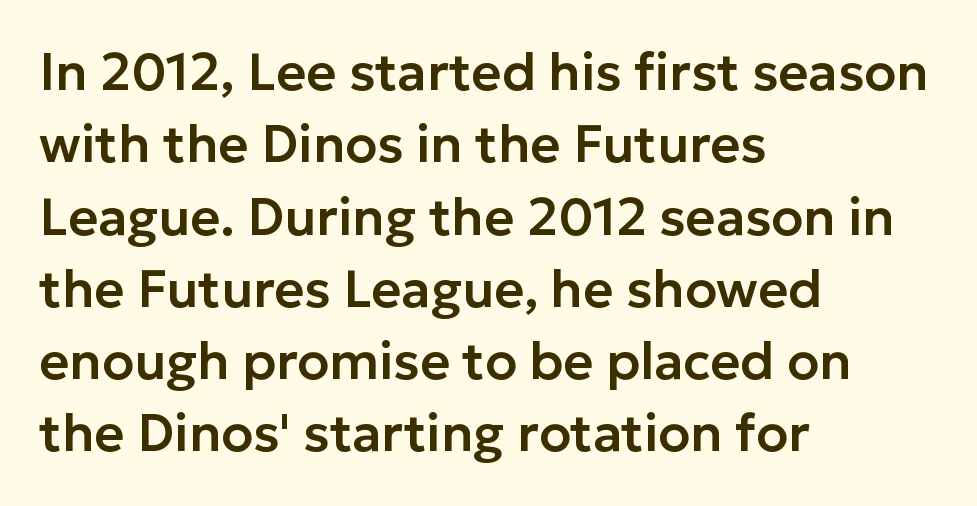
{"serif": "no", "italic": "no", "width": "normal", "stroke_contrast": "low", "x_height": "medium", "monospaced": "no", "underline": "no", "align": "left", "line_spacing": "normal", "line_spacing_ratio": 1.39, "letter_spacing": "normal", "letter_spacing_em": 0.0, "glyph_px": 52}
